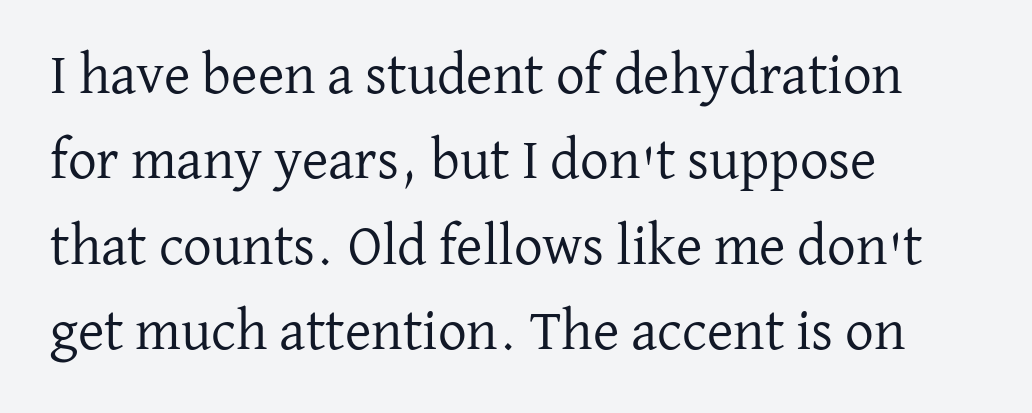
{"serif": "yes", "italic": "no", "bold": "no", "weight": "regular", "width": "normal", "stroke_contrast": "low", "x_height": "medium", "monospaced": "no", "underline": "no", "align": "left", "line_spacing": "normal", "line_spacing_ratio": 1.5, "letter_spacing": "normal", "letter_spacing_em": 0.0, "glyph_px": 57}
